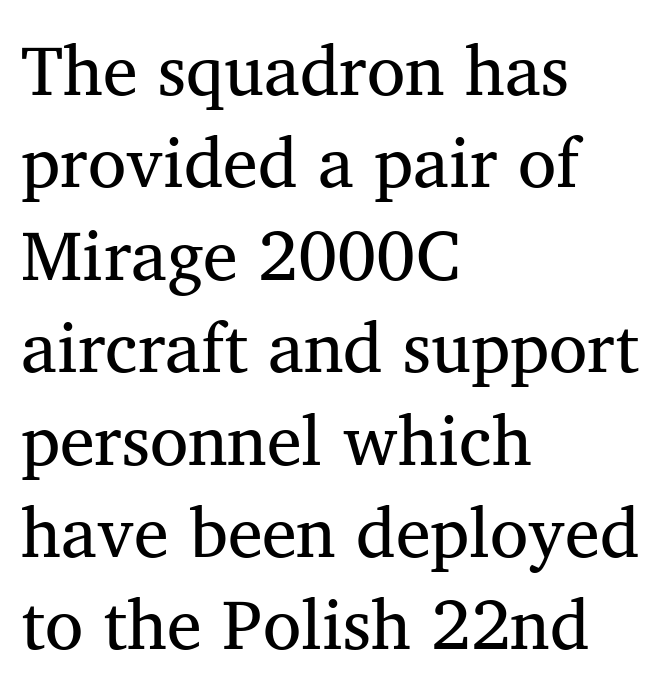
{"serif": "yes", "italic": "no", "bold": "no", "weight": "regular", "width": "normal", "stroke_contrast": "medium", "x_height": "medium", "monospaced": "no", "underline": "no", "align": "left", "line_spacing": "normal", "line_spacing_ratio": 1.32, "letter_spacing": "normal", "letter_spacing_em": 0.0, "glyph_px": 70}
